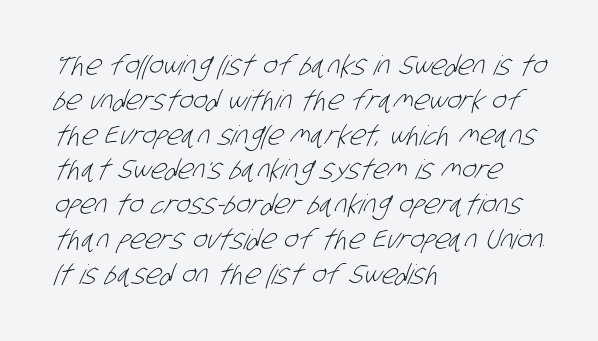
This rendering uses left alignment, leaving the right contour irregular. The cut favours lightness, reaching ordinary text weight at its darkest. Just letters on the line, the space beneath them empty. Inter-character spacing is left at the font's built-in metrics. Normally led — the rows are evenly, conventionally spaced.
